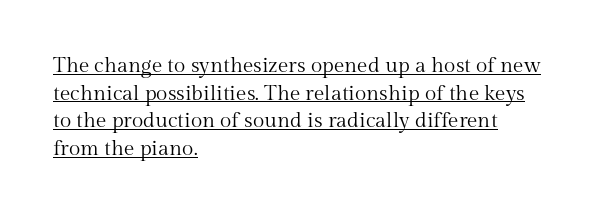
All the whitespace from short lines collects on the right. In designer terms, the underline attribute is active on this setting. Vertical stems look standard width or narrower in stroke. Leading: standard.
